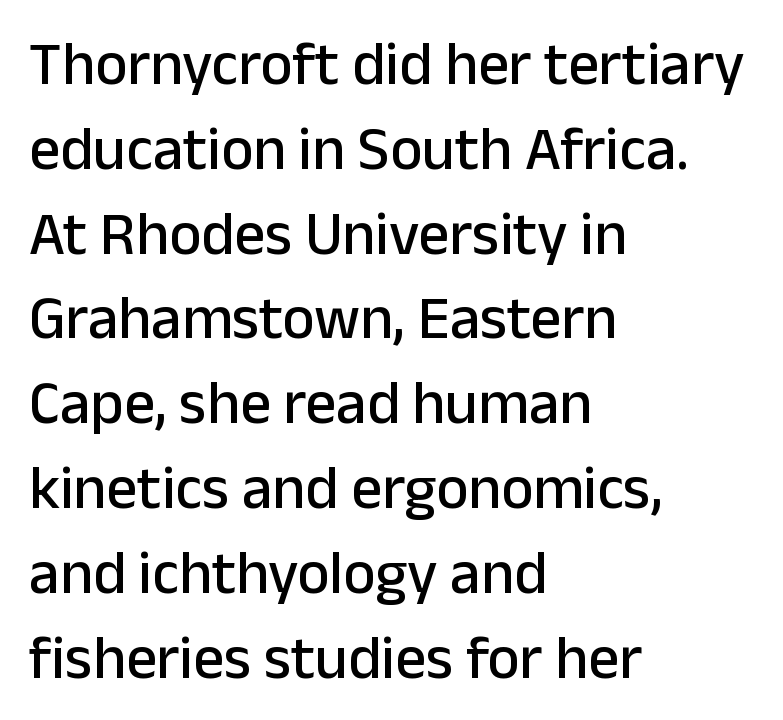
Q: Is the text italic (slanted)? A: No, it is upright.
Q: Is the typeface a serif or a sans-serif typeface? A: Sans-serif.
Q: Is the text underlined? A: No.
Q: How is the paragraph aligned? A: Left-aligned.
Q: Is the spacing between letters normal or unusually wide? A: Normal.
Q: Is the spacing between lines tight, normal or loose? A: Normal.
Q: Width (condensed, normal, or wide)? A: Normal.
Q: Stroke contrast? A: Low.
Q: x-height? A: Medium.
Q: Monospaced? A: No.
